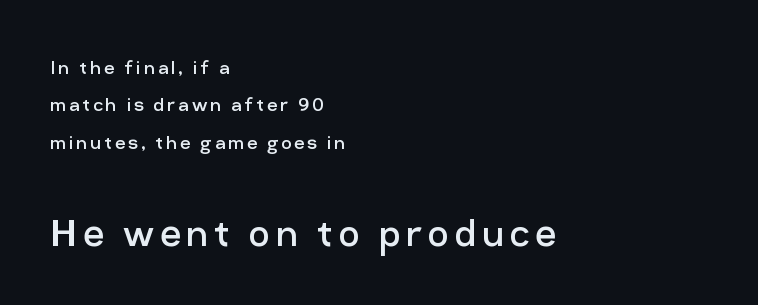
{"serif": "no", "italic": "no", "bold": "no", "weight": "regular", "width": "normal", "stroke_contrast": "low", "x_height": "medium", "monospaced": "no", "underline": "no", "align": "left", "line_spacing": "normal", "line_spacing_ratio": 1.62, "larger_block": "second", "size_ratio": 2.0, "glyph_px": 46}
